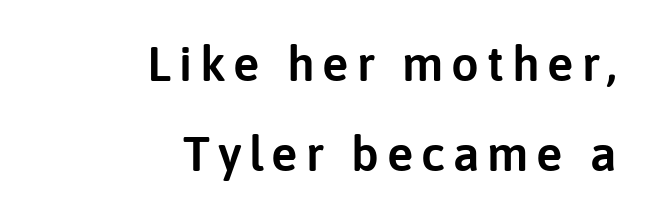
Q: Is the text italic (slanted)? A: No, it is upright.
Q: Is the typeface a serif or a sans-serif typeface? A: Sans-serif.
Q: Is the text underlined? A: No.
Q: How is the paragraph aligned? A: Right-aligned.
Q: Width (condensed, normal, or wide)? A: Normal.
Q: Stroke contrast? A: Low.
Q: x-height? A: Medium.
Q: Monospaced? A: No.
